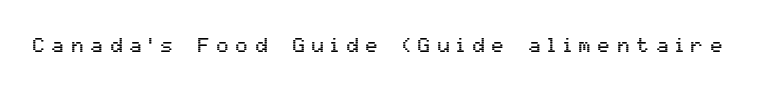
The gap between lines stays unmarked. Tracking here is generous; glyphs stand well apart from one another. You can tell it's not italic because the verticals are truly vertical.
